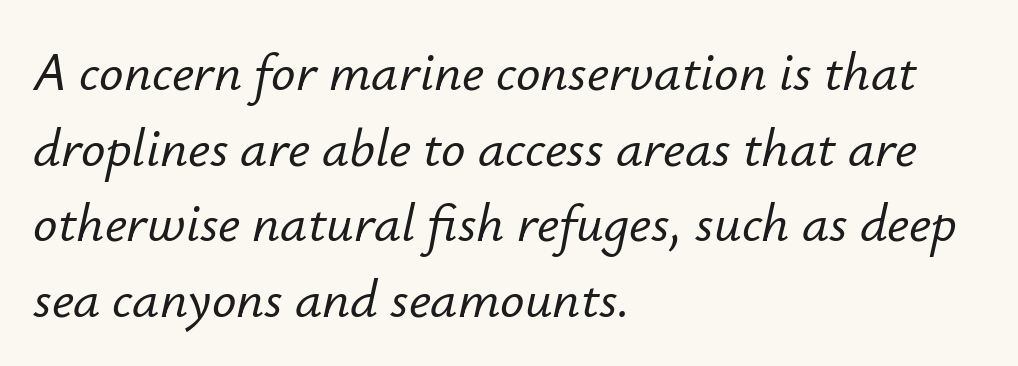
Q: Is the text italic (slanted)? A: Yes, it leans right by about 12 degrees.
Q: Is the text underlined? A: No.
Q: How is the paragraph aligned? A: Left-aligned.
Q: Is the spacing between letters normal or unusually wide? A: Normal.
Q: Is the spacing between lines tight, normal or loose? A: Normal.
Q: Width (condensed, normal, or wide)? A: Normal.
Q: Stroke contrast? A: Low.
Q: x-height? A: Small.
Q: Monospaced? A: No.
